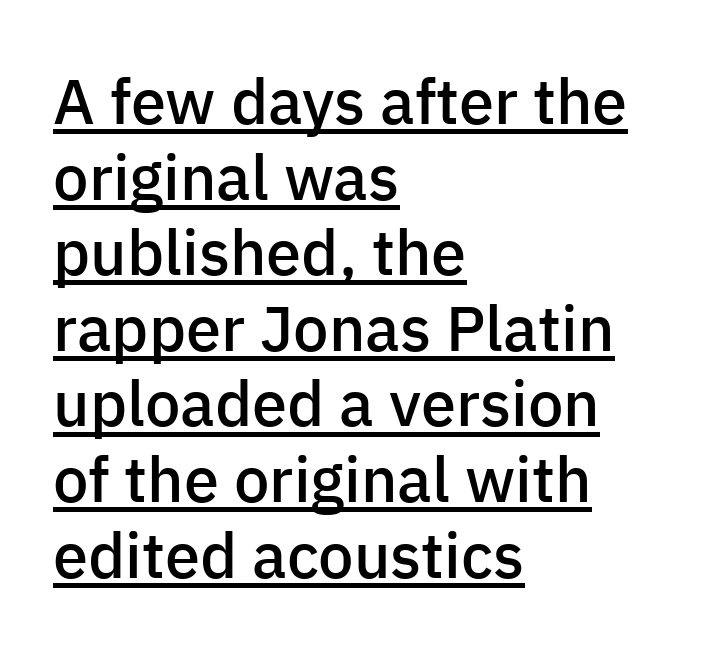
Q: Is the text bold? A: Semi-bold.
Q: Is the text italic (slanted)? A: No, it is upright.
Q: Is the typeface a serif or a sans-serif typeface? A: Sans-serif.
Q: Is the text underlined? A: Yes.
Q: How is the paragraph aligned? A: Left-aligned.
Q: Is the spacing between letters normal or unusually wide? A: Normal.
Q: Width (condensed, normal, or wide)? A: Normal.
Q: Stroke contrast? A: Low.
Q: x-height? A: Medium.
Q: Monospaced? A: No.
